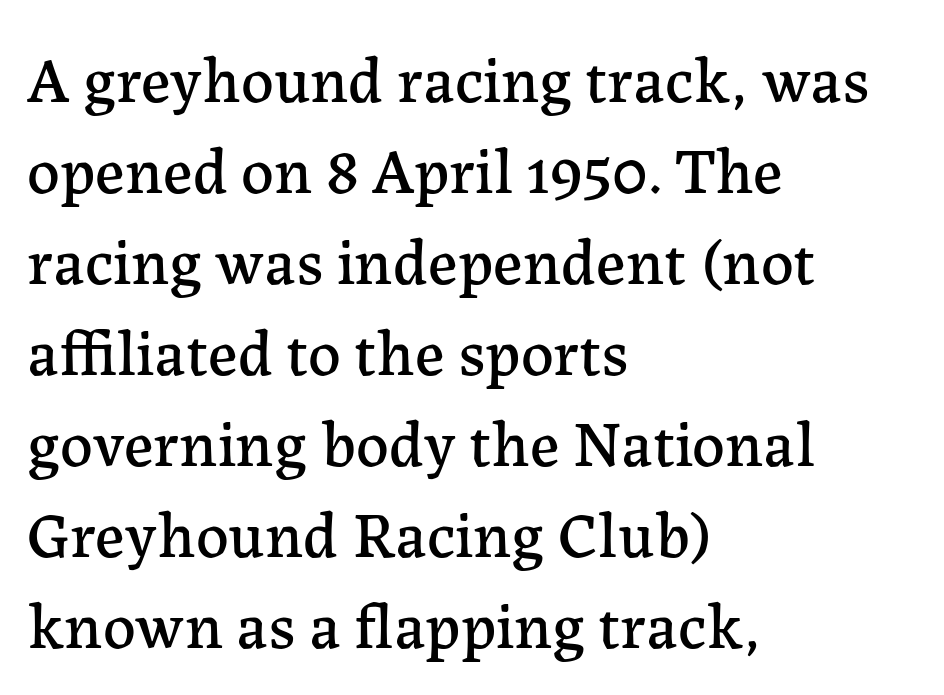
{"serif": "yes", "italic": "no", "width": "normal", "stroke_contrast": "low", "x_height": "medium", "monospaced": "no", "underline": "no", "align": "left", "line_spacing": "normal", "line_spacing_ratio": 1.4, "letter_spacing": "normal", "letter_spacing_em": 0.0, "glyph_px": 65}
